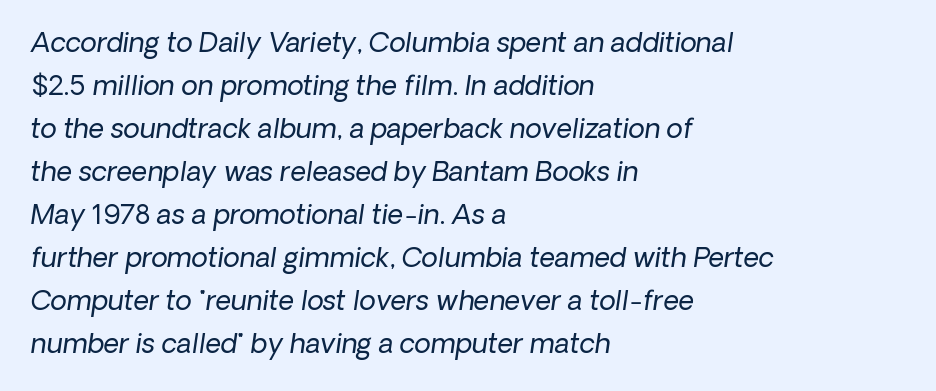
The image shows 27 px text type; set left-aligned, normal line spacing (1.59x), normal letter spacing, not underlined.
